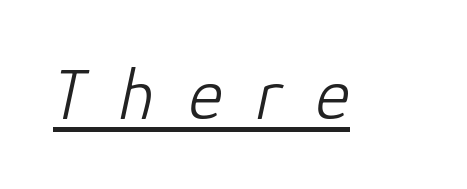
The image shows 73 px light type, italic (leaning right); set unusually wide letter spacing (+0.47 em), underlined; low stroke contrast and a medium x-height.
